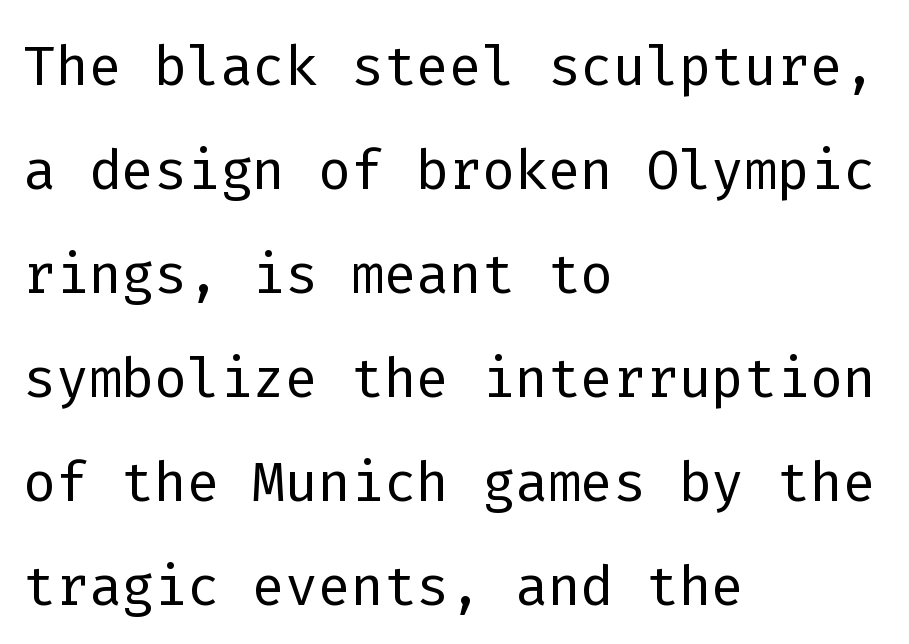
The image shows 77 px light sans-serif type, upright, monospaced; set left-aligned, normal line spacing (1.35x), normal letter spacing, not underlined; low stroke contrast and a medium x-height.
